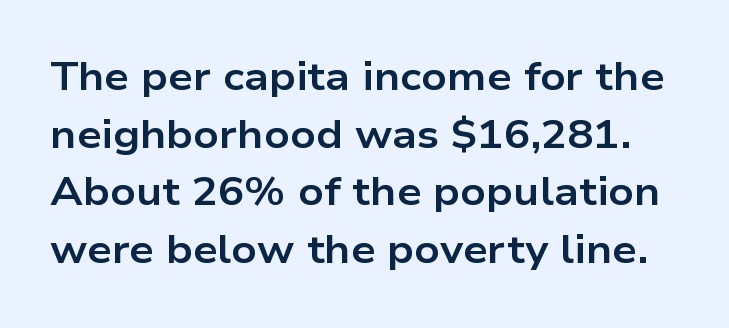
The image shows 39 px bold, wide sans-serif type, upright; set normal line spacing (1.48x), normal letter spacing, not underlined; low stroke contrast and a medium x-height.
